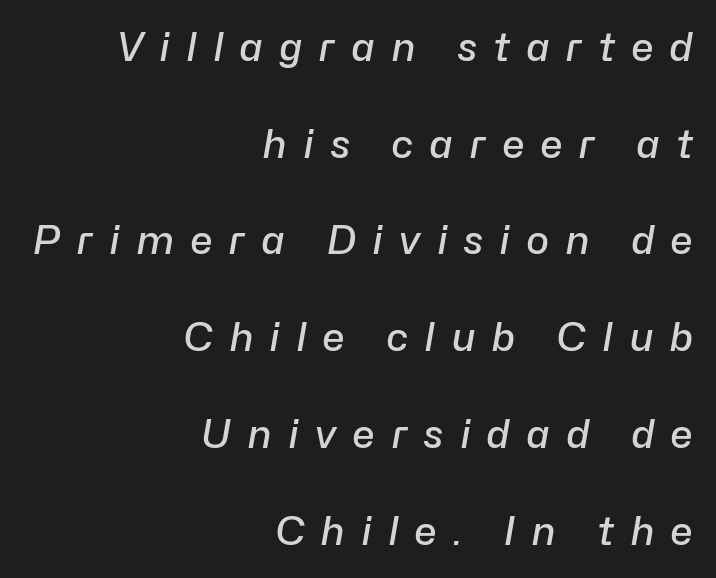
{"italic": "yes", "lean": "right", "slant_degrees": 10, "bold": "semi", "weight": "semibold", "width": "normal", "stroke_contrast": "low", "x_height": "medium", "monospaced": "no", "underline": "no", "align": "right", "line_spacing": "loose", "line_spacing_ratio": 2.48, "letter_spacing": "wide", "letter_spacing_em": 0.4, "glyph_px": 39}
